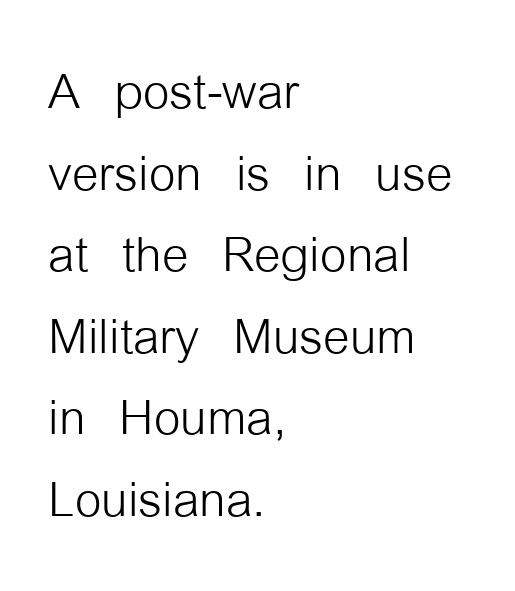
The image shows 68 px light, condensed sans-serif type, upright; set left-aligned, line spacing 1.2x, normal letter spacing, not underlined; low stroke contrast and a medium x-height.
